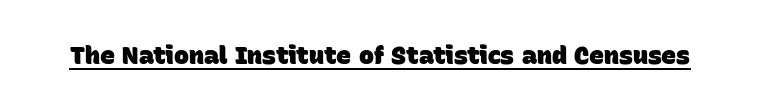
The image shows 25 px bold type; set normal letter spacing, underlined.
